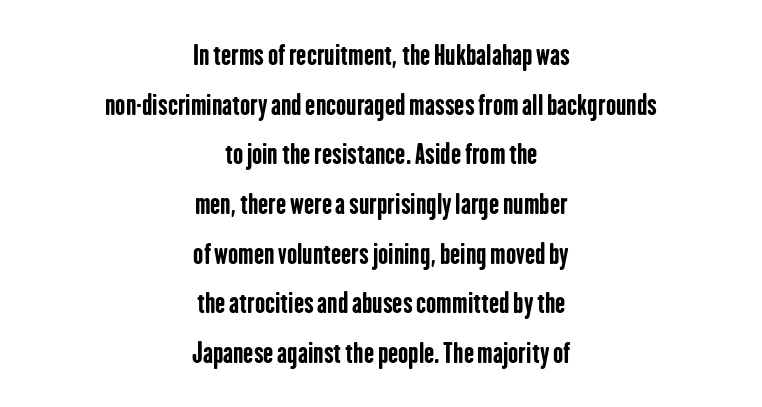
The image shows 27 px bold type, upright; set centered, line spacing 1.84x, normal letter spacing, not underlined.
